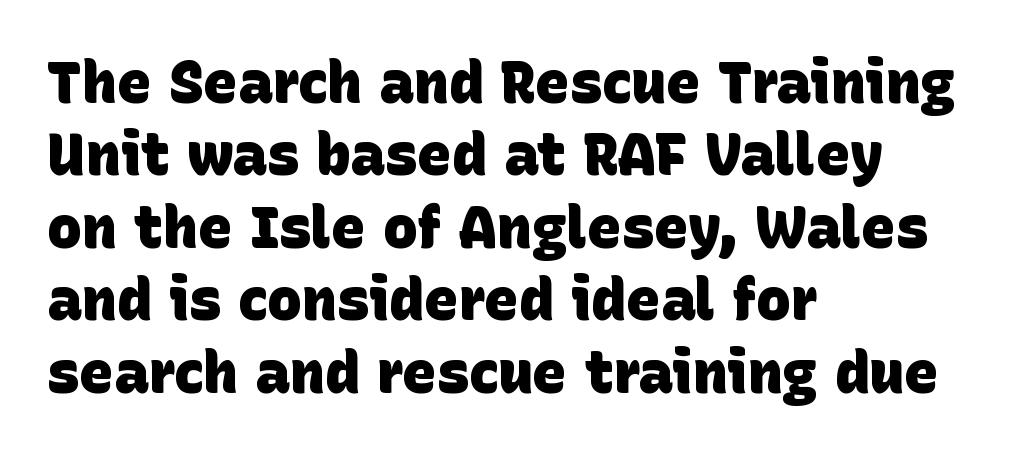
The image shows 58 px heavy sans-serif type; set left-aligned, normal line spacing (1.25x), normal letter spacing, not underlined; low stroke contrast and a large x-height.
